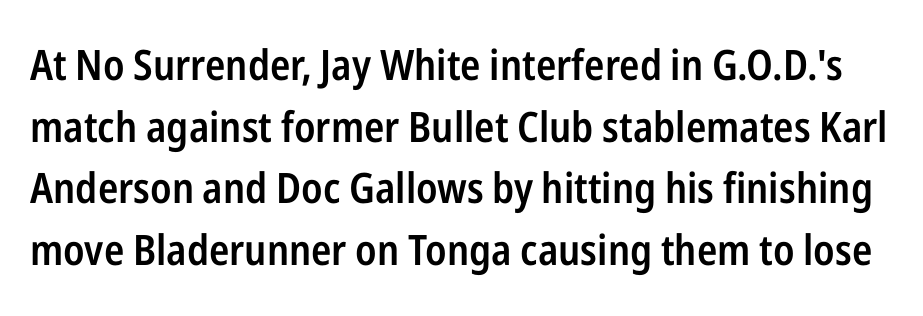
The letters sit at their default tracking, neither squeezed nor spread. Regarding leading, the lines here are spaced in the standard way. This rendering employs a face without finishing strokes, i.e., a sans-serif. This is roman type, the default non-slanted kind. In terms of weight, the rendering is demibold, just under bold.
